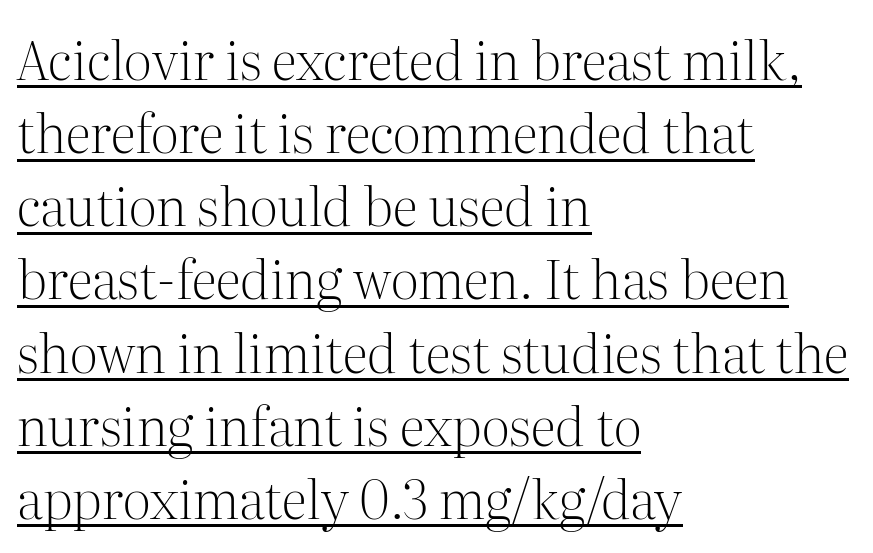
The lettering is marked with a stroke running underneath it. The paragraph shown leans on its left margin. These lines sit exactly where default settings would place them. This is serif lettering, the kind often seen in printed books.
